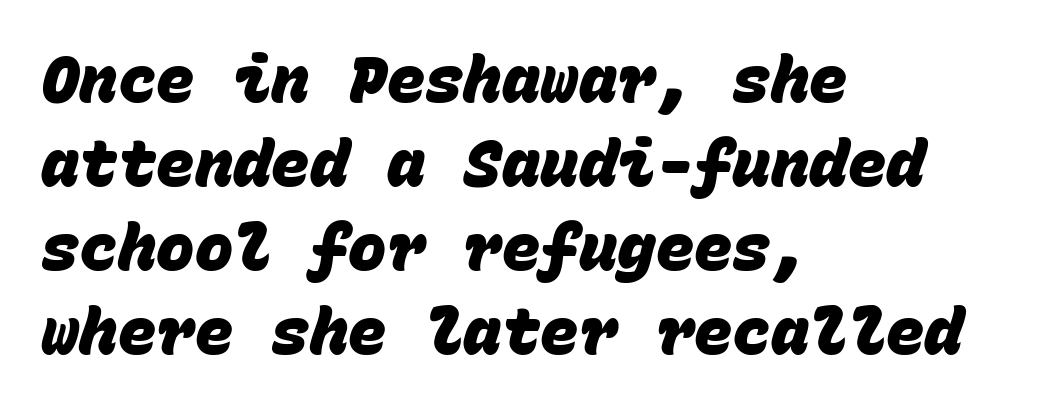
{"serif": "no", "bold": "yes", "weight": "heavy", "width": "normal", "stroke_contrast": "low", "x_height": "large", "monospaced": "yes", "underline": "no", "align": "left", "line_spacing": "normal", "line_spacing_ratio": 1.31, "letter_spacing": "normal", "letter_spacing_em": 0.0, "glyph_px": 64}
